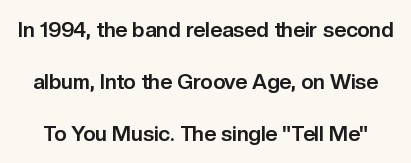
{"italic": "no", "bold": "yes", "underline": "no", "line_spacing": "loose", "line_spacing_ratio": 2.47, "letter_spacing": "normal", "letter_spacing_em": 0.0, "glyph_px": 21}
